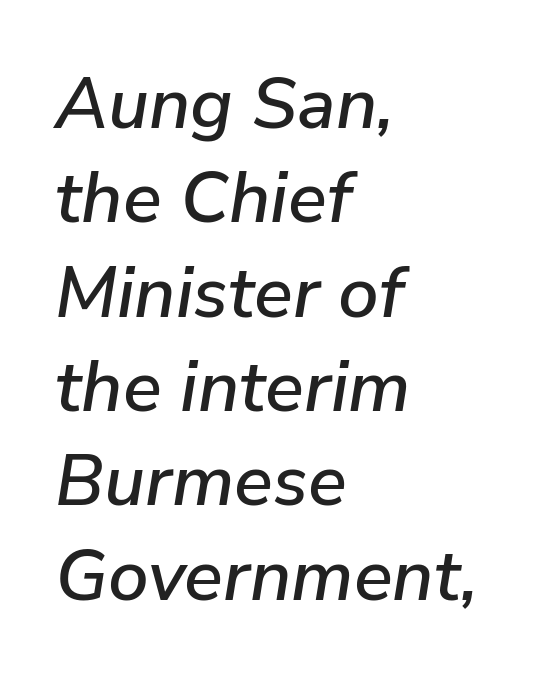
The baseline area is clear. The paragraph has a hard left edge and a soft right edge. The passage shown is typed in a proportional face where columns would drift. The leading is moderate, giving the passage an even texture.
